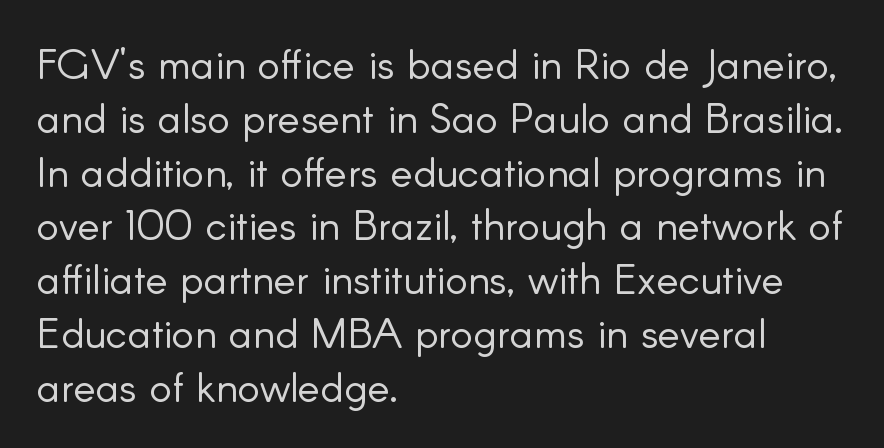
Q: Is the text bold? A: No.
Q: Is the text italic (slanted)? A: No, it is upright.
Q: Is the typeface a serif or a sans-serif typeface? A: Sans-serif.
Q: Is the text underlined? A: No.
Q: How is the paragraph aligned? A: Left-aligned.
Q: Is the spacing between letters normal or unusually wide? A: Normal.
Q: Is the spacing between lines tight, normal or loose? A: Normal.
Q: Width (condensed, normal, or wide)? A: Normal.
Q: Stroke contrast? A: Low.
Q: x-height? A: Small.
Q: Monospaced? A: No.
